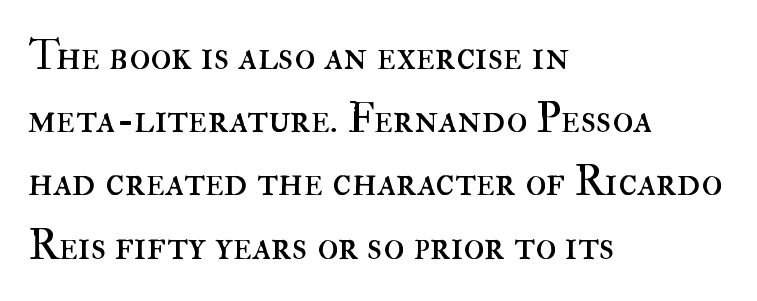
The image shows 43 px regular-weight type, upright; set left-aligned, normal line spacing (1.47x), normal letter spacing, not underlined; high stroke contrast and a small x-height.
